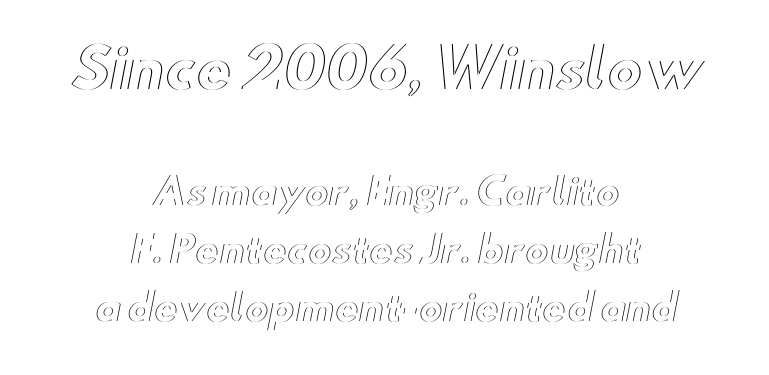
{"width": "wide", "x_height": "small", "monospaced": "no", "underline": "no", "align": "center", "line_spacing": "normal", "line_spacing_ratio": 1.62, "letter_spacing": "normal", "letter_spacing_em": 0.0, "larger_block": "first", "size_ratio": 1.5, "glyph_px": 54}
